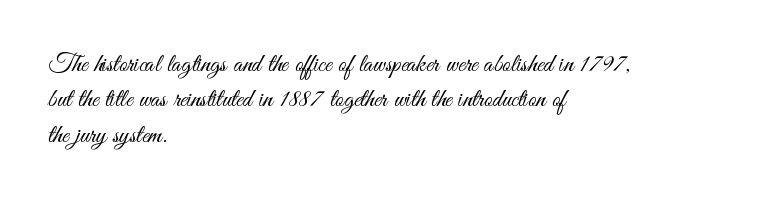
Vertically, the passage feels balanced, rows spaced as you'd expect. A bare baseline throughout the passage. Think standard paragraph weight, or any step lighter than that.
